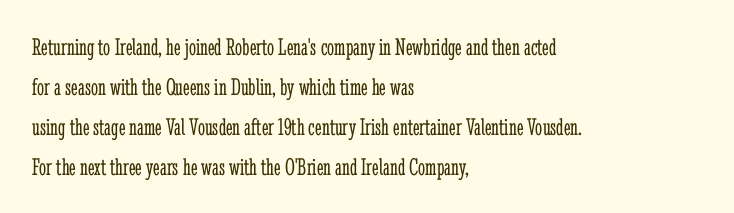
The area under the type is left untouched. A typesetter would mark this as roman, not italic. What's the leading like? Ordinary, nothing unusual. A typesetter would call this zero additional tracking. Which margin do the lines hug? The left one — the right edge is uneven. The cut favours lightness, reaching ordinary text weight at its darkest.
